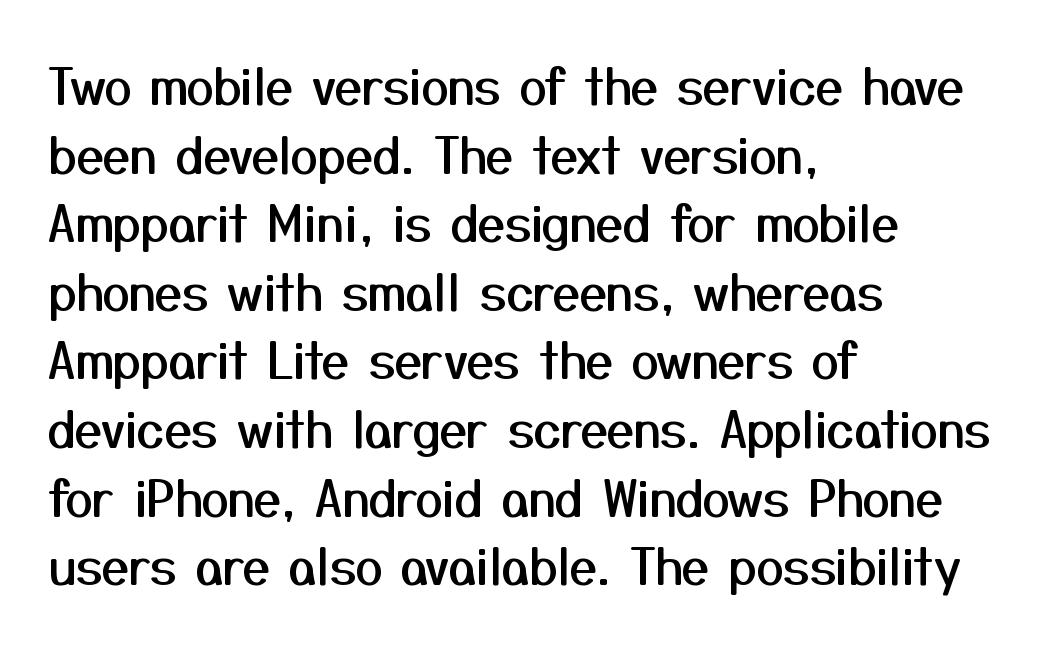
Q: Is the text italic (slanted)? A: No, it is upright.
Q: Is the typeface a serif or a sans-serif typeface? A: Sans-serif.
Q: Is the text underlined? A: No.
Q: How is the paragraph aligned? A: Left-aligned.
Q: Is the spacing between letters normal or unusually wide? A: Normal.
Q: Is the spacing between lines tight, normal or loose? A: Normal.
Q: Width (condensed, normal, or wide)? A: Normal.
Q: Stroke contrast? A: Medium.
Q: x-height? A: Medium.
Q: Monospaced? A: No.
